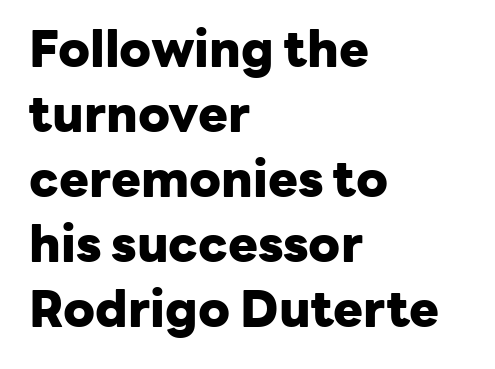
The image shows 50 px heavy sans-serif type, upright; set left-aligned, normal line spacing (1.3x), normal letter spacing, not underlined; low stroke contrast and a medium x-height.
